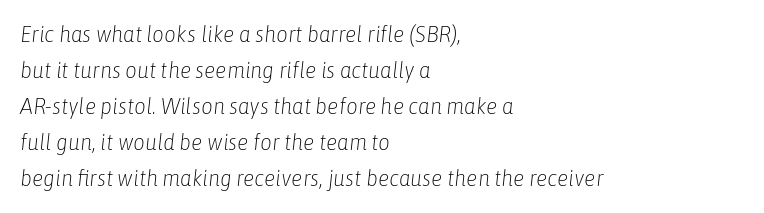
The passage shown leans; its letterforms are oblique. The type is set solid horizontally, with unmodified tracking. Underline: absent. The space between consecutive lines is moderate. The setting favours the left margin, as ordinary paragraphs usually do.
